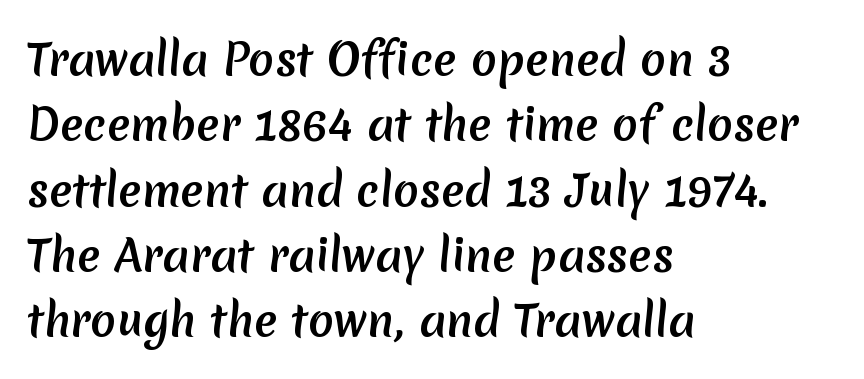
Q: Is the text bold? A: Yes.
Q: Is the typeface a serif or a sans-serif typeface? A: Sans-serif.
Q: Is the text underlined? A: No.
Q: How is the paragraph aligned? A: Left-aligned.
Q: Is the spacing between letters normal or unusually wide? A: Normal.
Q: Is the spacing between lines tight, normal or loose? A: Normal.
Q: Width (condensed, normal, or wide)? A: Normal.
Q: Stroke contrast? A: Low.
Q: x-height? A: Medium.
Q: Monospaced? A: No.
